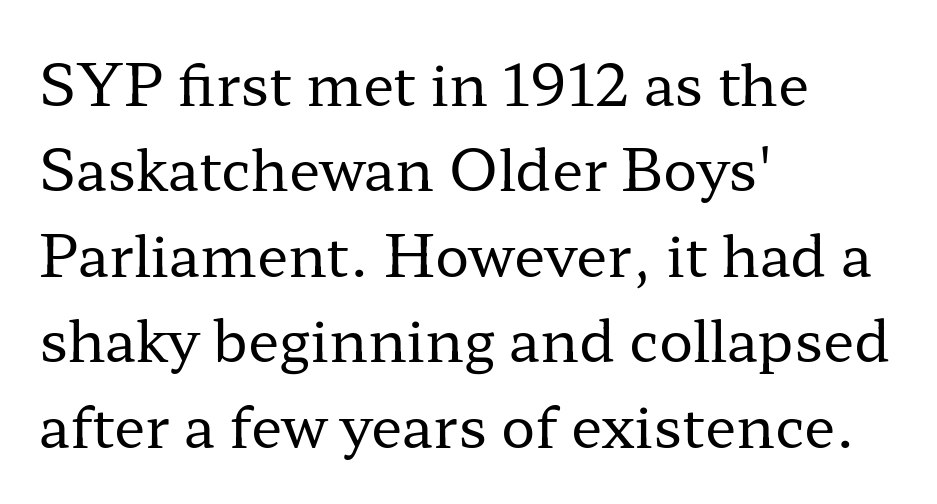
{"serif": "yes", "italic": "no", "bold": "no", "weight": "regular", "width": "wide", "stroke_contrast": "low", "x_height": "medium", "monospaced": "no", "underline": "no", "align": "left", "line_spacing": "normal", "line_spacing_ratio": 1.5, "letter_spacing": "normal", "letter_spacing_em": 0.0, "glyph_px": 57}
